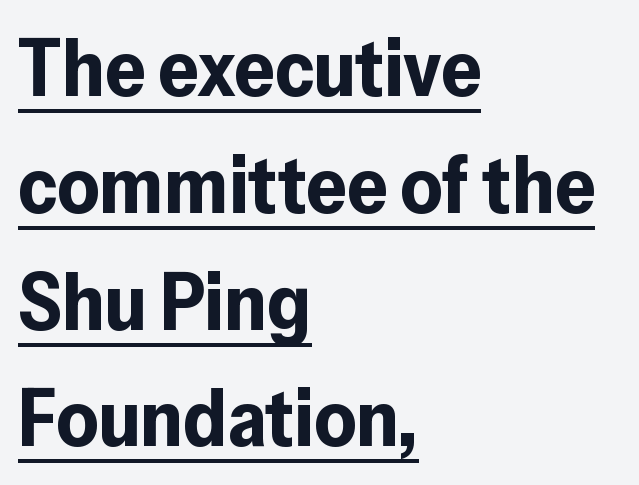
{"serif": "no", "italic": "no", "bold": "yes", "weight": "bold", "width": "normal", "stroke_contrast": "low", "x_height": "medium", "monospaced": "no", "underline": "yes", "align": "left", "line_spacing": "normal", "line_spacing_ratio": 1.46, "letter_spacing": "normal", "letter_spacing_em": 0.0, "glyph_px": 80}
